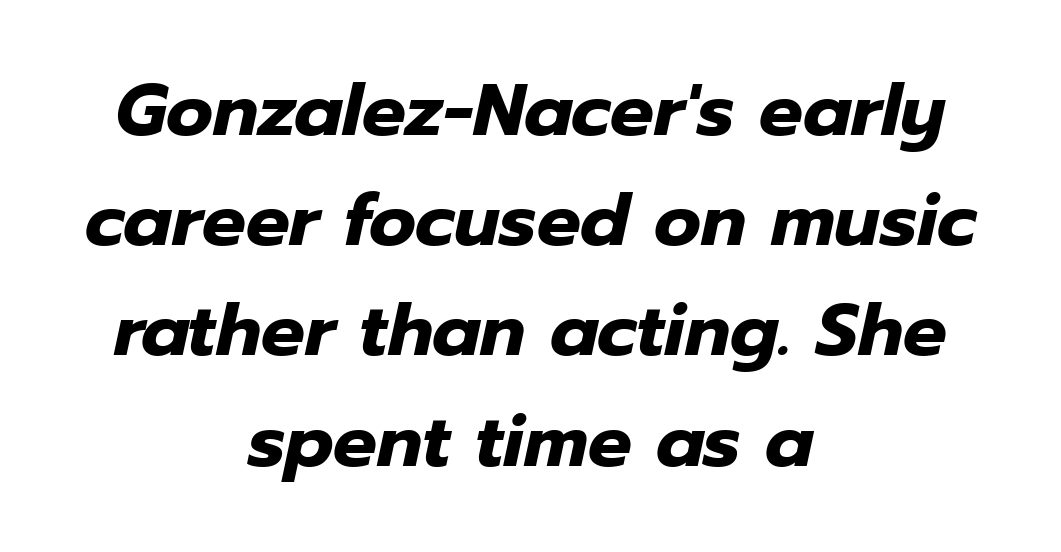
{"italic": "yes", "lean": "right", "slant_degrees": 12, "bold": "yes", "weight": "heavy", "width": "normal", "stroke_contrast": "low", "x_height": "medium", "monospaced": "no", "underline": "no", "align": "center", "line_spacing": "normal", "line_spacing_ratio": 1.51, "letter_spacing": "normal", "letter_spacing_em": 0.0, "glyph_px": 73}
